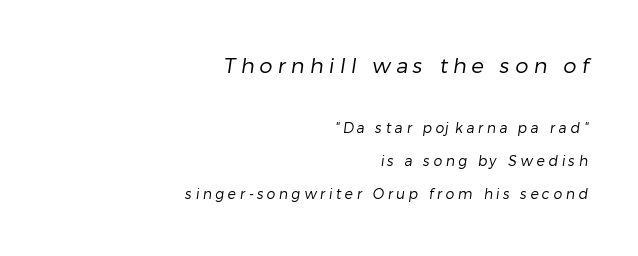
The image shows 21 px text type; set right-aligned, loose line spacing (2.38x), unusually wide letter spacing (+0.25 em), not underlined; the first (top) block is 1.5x larger.
